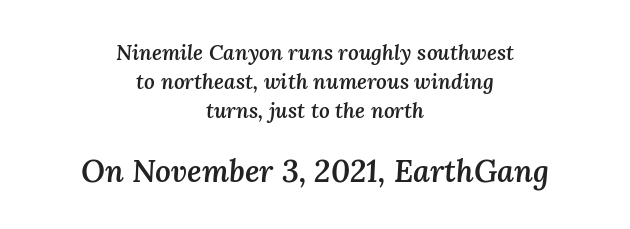
The image shows 31 px semibold type, italic (leaning right); set centered, normal line spacing (1.38x), normal letter spacing, not underlined; the second (bottom) block is 1.48x larger; medium stroke contrast and a medium x-height.
